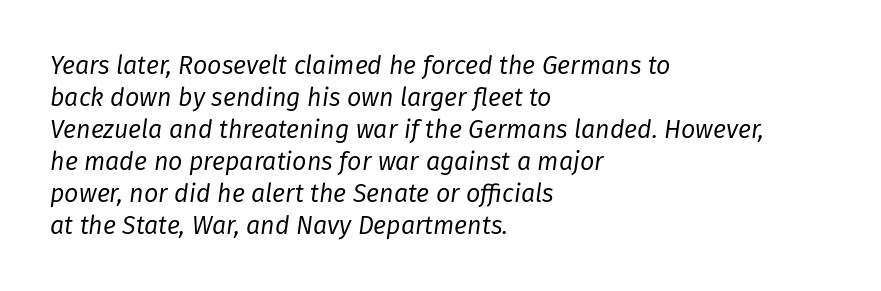
The image shows 25 px text type, italic (leaning right); set left-aligned, normal line spacing (1.28x), normal letter spacing, not underlined.
